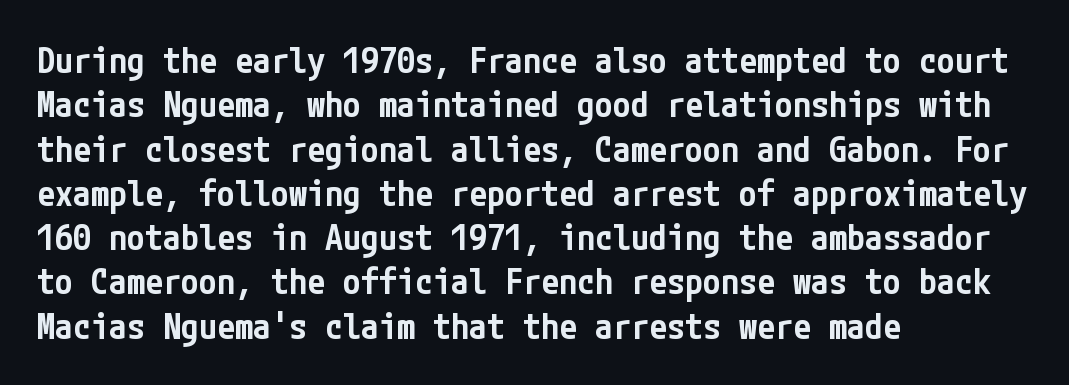
{"serif": "no", "italic": "no", "bold": "semi", "weight": "semibold", "width": "condensed", "stroke_contrast": "low", "x_height": "medium", "underline": "no", "align": "left", "line_spacing_ratio": 1.23, "letter_spacing": "normal", "letter_spacing_em": 0.0, "glyph_px": 36}
